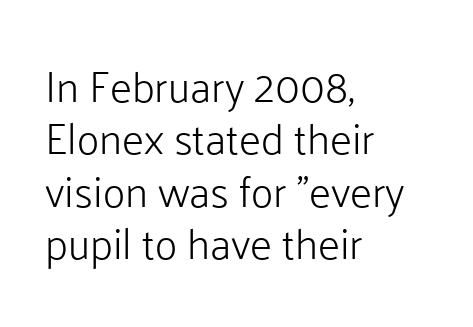
The image shows 43 px light sans-serif type, upright; set left-aligned, line spacing 1.22x, normal letter spacing, not underlined; low stroke contrast and a medium x-height.
